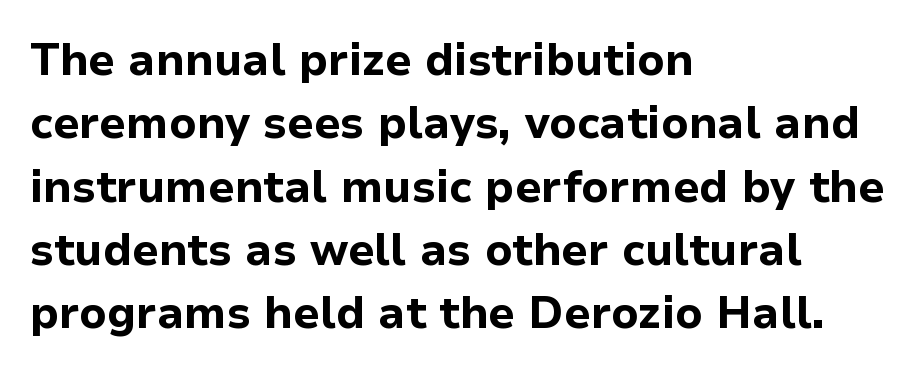
Where is the straight margin? On the left. The lettering holds an erect, upright posture throughout. Note the varied advance widths — an 'i' is clearly narrower than an 'm'. The space beneath each line is pristine and unruled. Check where the strokes stop: nothing finishes them off — pure sans.
